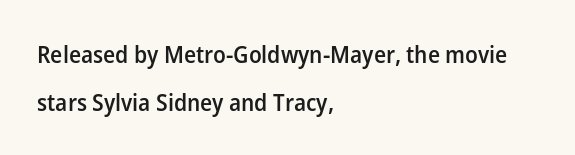
Leading: increased. Does the lettering tilt? It doesn't — this is upright. You could call the tracking neutral — neither tight nor loose. A student would call this left alignment; a typographer would say flush left, rag right.
